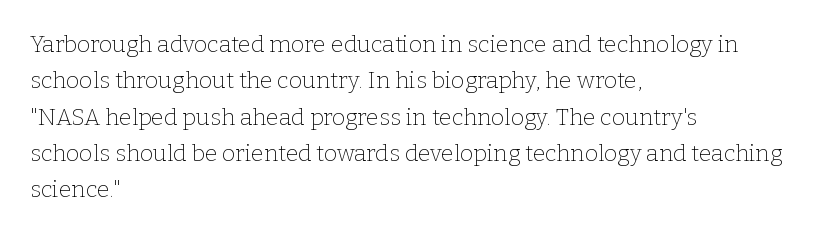
Compared with typical paragraphs, the rows here are spaced about the same. The letterforms sit at book weight or below. Ascenders rise straight up at ninety degrees. The lines are quadded left. Check the space under the baseline: it is left empty. Tracking value appears to be zero — textbook default spacing.
